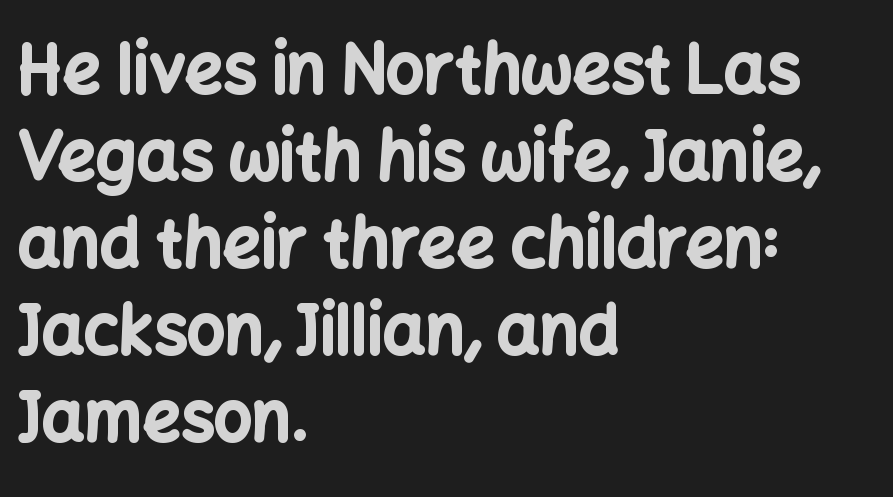
Q: Is the text bold? A: Yes.
Q: Is the text italic (slanted)? A: No, it is upright.
Q: Is the typeface a serif or a sans-serif typeface? A: Sans-serif.
Q: Is the text underlined? A: No.
Q: How is the paragraph aligned? A: Left-aligned.
Q: Is the spacing between letters normal or unusually wide? A: Normal.
Q: Is the spacing between lines tight, normal or loose? A: Normal.
Q: Width (condensed, normal, or wide)? A: Normal.
Q: Stroke contrast? A: Low.
Q: x-height? A: Medium.
Q: Monospaced? A: No.
